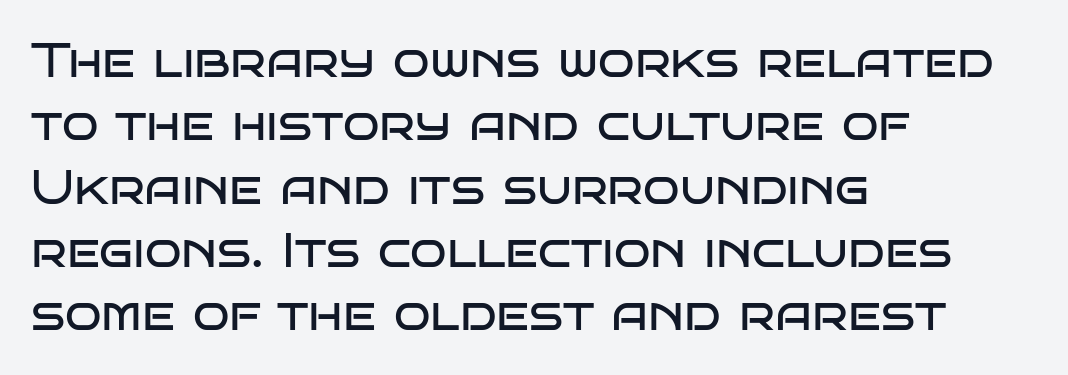
Q: Is the text bold? A: No.
Q: Is the text italic (slanted)? A: No, it is upright.
Q: Is the typeface a serif or a sans-serif typeface? A: Sans-serif.
Q: Is the text underlined? A: No.
Q: How is the paragraph aligned? A: Left-aligned.
Q: Is the spacing between letters normal or unusually wide? A: Normal.
Q: Is the spacing between lines tight, normal or loose? A: Normal.
Q: Width (condensed, normal, or wide)? A: Wide.
Q: Stroke contrast? A: Low.
Q: x-height? A: Large.
Q: Monospaced? A: No.
